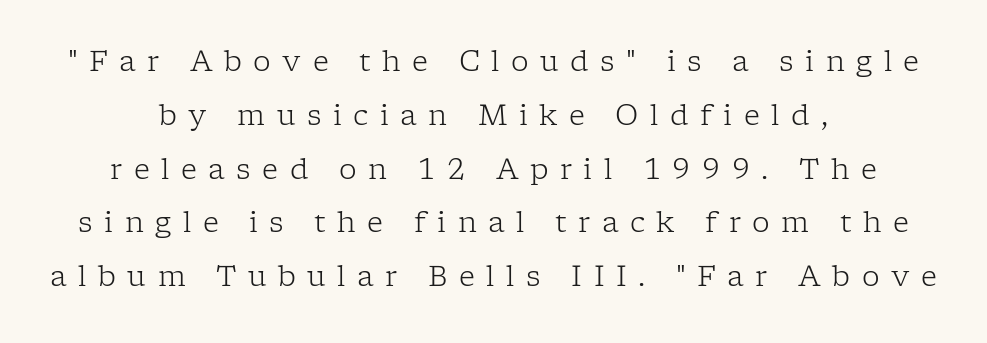
The image shows 28 px light serif type, upright; set centered, loose line spacing (1.92x), unusually wide letter spacing (+0.41 em), not underlined; low stroke contrast and a medium x-height.
